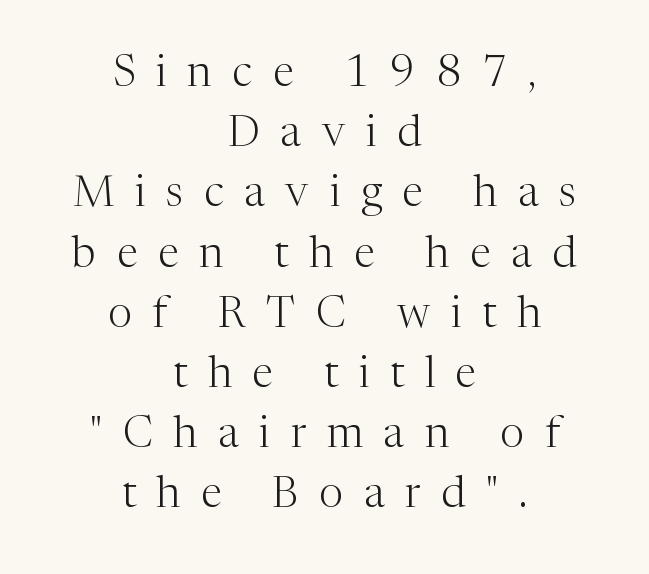
Short and long lines alike share a common midpoint. Think standard paragraph weight, or any step lighter than that. In terms of leading, this rendering sits right in the middle. Inter-character spacing is expanded well beyond the font's built-in metrics. Is there any slant? The stems are plumb. Each letter keeps its own natural width here, so spacing adapts to shape.
